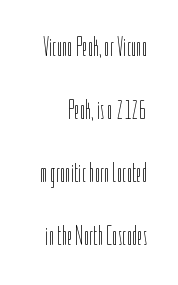
Q: Is the text bold? A: No.
Q: Is the text italic (slanted)? A: No, it is upright.
Q: Is the text underlined? A: No.
Q: How is the paragraph aligned? A: Right-aligned.
Q: Is the spacing between letters normal or unusually wide? A: Normal.
Q: Is the spacing between lines tight, normal or loose? A: Loose.
